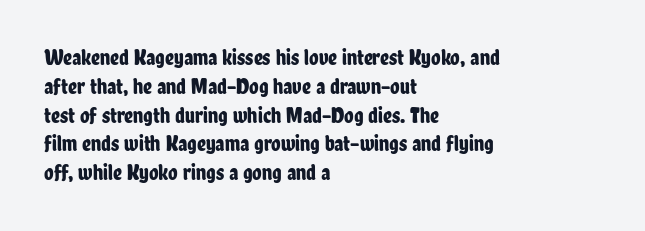
Q: Is the text italic (slanted)? A: No, it is upright.
Q: Is the text underlined? A: No.
Q: How is the paragraph aligned? A: Left-aligned.
Q: Is the spacing between letters normal or unusually wide? A: Normal.
Q: Is the spacing between lines tight, normal or loose? A: Normal.
